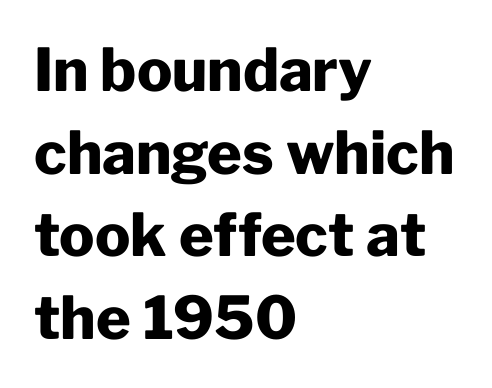
{"serif": "no", "italic": "no", "bold": "yes", "weight": "heavy", "width": "normal", "stroke_contrast": "low", "x_height": "medium", "monospaced": "no", "underline": "no", "align": "left", "line_spacing": "normal", "line_spacing_ratio": 1.4, "letter_spacing": "normal", "letter_spacing_em": 0.0, "glyph_px": 59}
